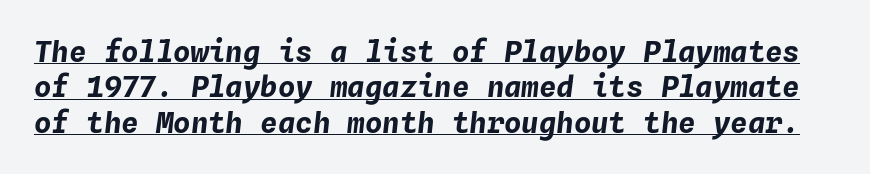
The image shows 29 px bold type, italic (leaning right), monospaced; set line spacing 1.22x, normal letter spacing, underlined; low stroke contrast and a medium x-height.
